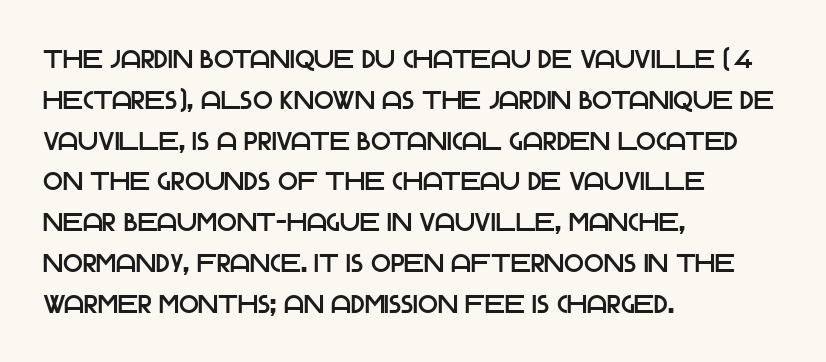
Q: Is the text italic (slanted)? A: No, it is upright.
Q: Is the text underlined? A: No.
Q: How is the paragraph aligned? A: Left-aligned.
Q: Is the spacing between letters normal or unusually wide? A: Normal.
Q: Is the spacing between lines tight, normal or loose? A: Normal.
